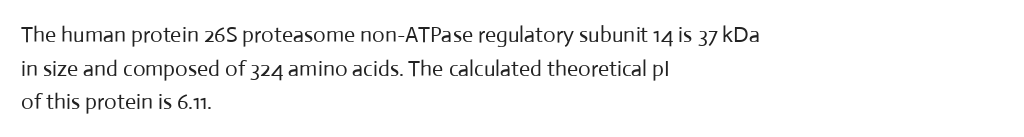
Unbolded letterforms with no extra heft. The letterforms sit shoulder to shoulder at normal distance. Line spacing here is normal. Glance below the letters and you will spot only blank space. Visually the block forms a straight wall on the left and a jagged coastline on the right.
